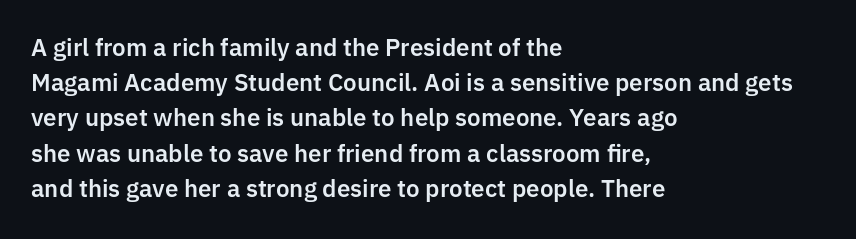
The image shows 23 px text type, upright; set left-aligned, normal line spacing (1.53x), normal letter spacing, not underlined.
